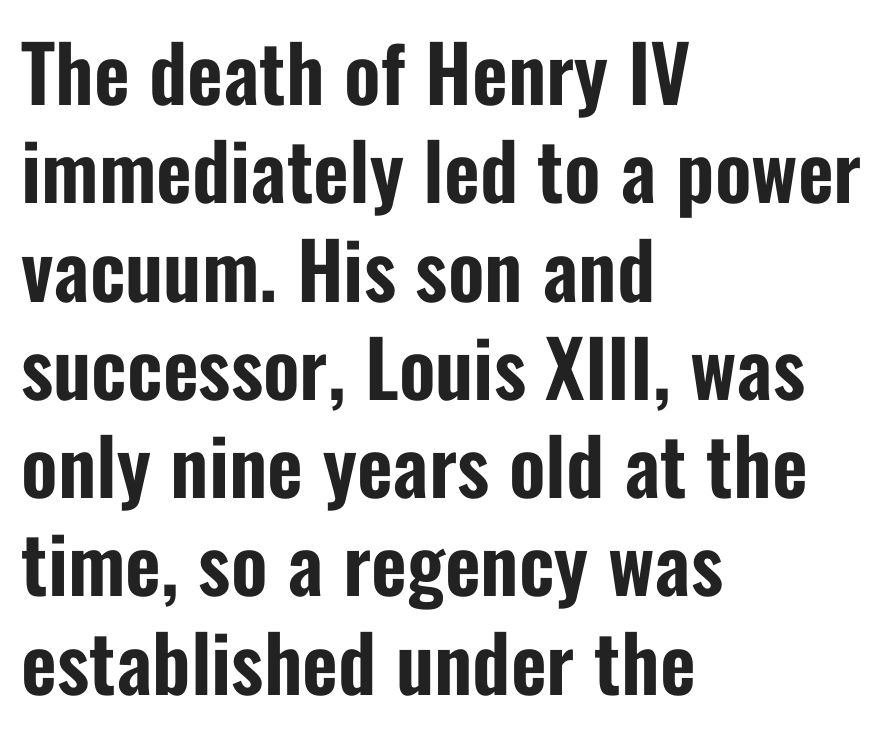
The image shows 78 px condensed sans-serif type, upright; set left-aligned, normal line spacing (1.26x), normal letter spacing, not underlined; low stroke contrast and a medium x-height.
